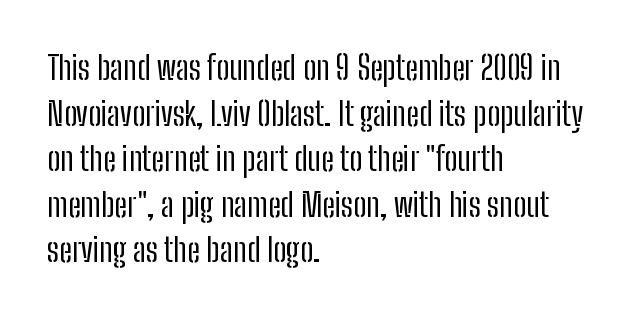
The image shows 33 px regular-weight, condensed sans-serif type, upright; set left-aligned, normal line spacing (1.38x), normal letter spacing, not underlined; low stroke contrast and a medium x-height.
